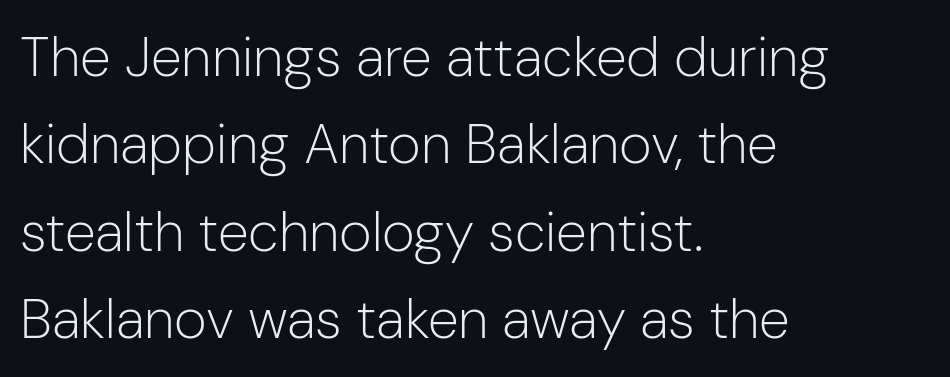
{"serif": "no", "italic": "no", "bold": "no", "weight": "light", "width": "normal", "stroke_contrast": "low", "x_height": "medium", "monospaced": "no", "underline": "no", "align": "left", "line_spacing": "normal", "line_spacing_ratio": 1.56, "letter_spacing": "normal", "letter_spacing_em": 0.0, "glyph_px": 56}
